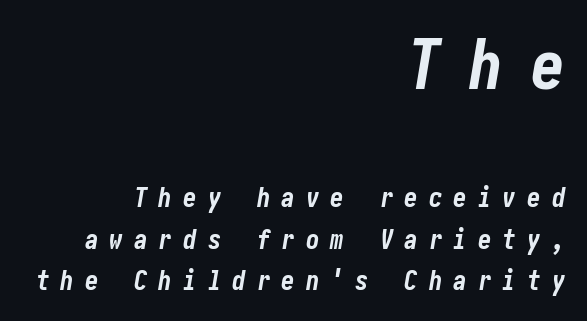
{"italic": "yes", "lean": "right", "slant_degrees": 10, "bold": "yes", "weight": "bold", "width": "condensed", "stroke_contrast": "low", "x_height": "medium", "underline": "no", "align": "right", "line_spacing": "normal", "line_spacing_ratio": 1.53, "letter_spacing": "wide", "letter_spacing_em": 0.41, "larger_block": "first", "size_ratio": 2.52, "glyph_px": 68}
